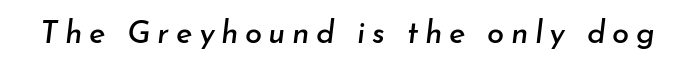
The image shows 31 px text type, italic (leaning right); set unusually wide letter spacing (+0.21 em), not underlined; low stroke contrast and a small x-height.
